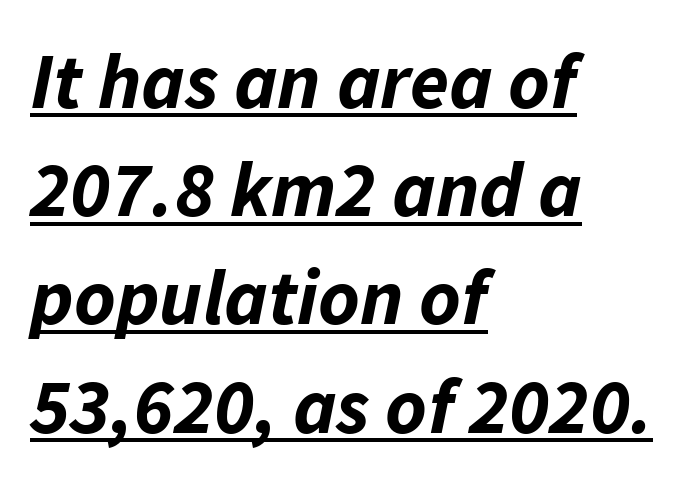
Quick note: underline on. Leftover space on each line is placed entirely after the last word. This sample has the flowing, uneven cadence of proportional lettering. Compared with an ordinary text face, these strokes are far heavier — a full bold. Line spacing here is normal.
